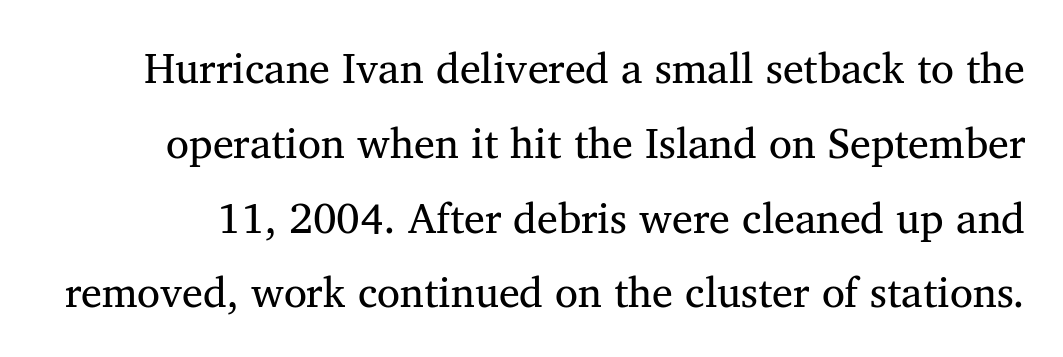
Q: Is the text bold? A: No.
Q: Is the typeface a serif or a sans-serif typeface? A: Serif.
Q: Is the text underlined? A: No.
Q: Is the spacing between letters normal or unusually wide? A: Normal.
Q: Width (condensed, normal, or wide)? A: Normal.
Q: Stroke contrast? A: Medium.
Q: x-height? A: Medium.
Q: Monospaced? A: No.
